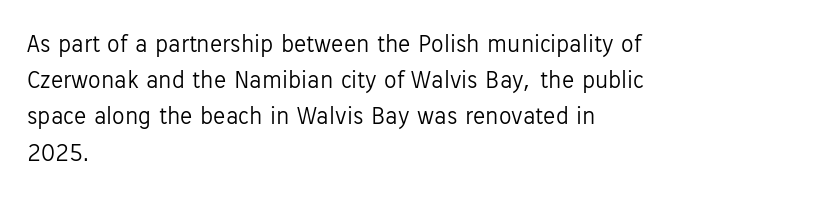
The image shows 25 px text type, upright; set left-aligned, normal line spacing (1.45x), normal letter spacing, not underlined.
